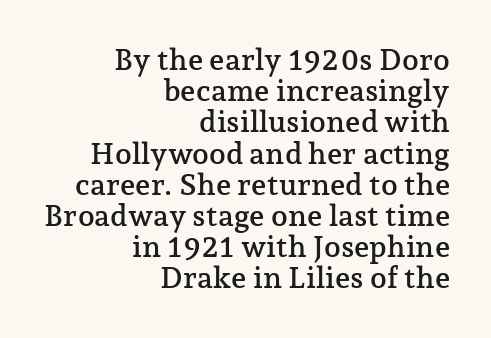
The image shows 30 px serif type, upright; set right-aligned, tight line spacing (1.04x), normal letter spacing, not underlined; low stroke contrast and a medium x-height.
